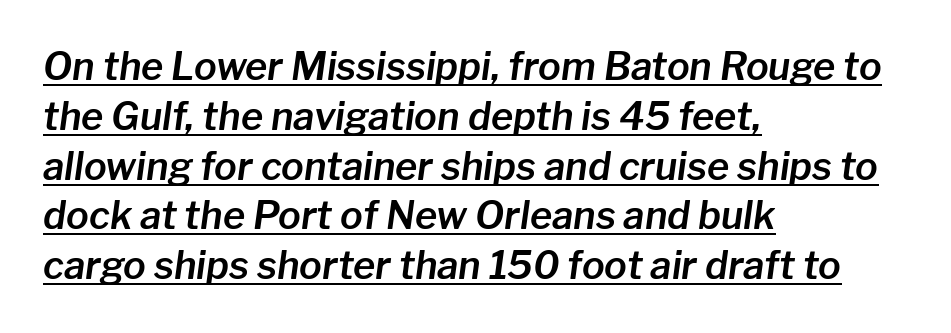
The specimen reads as italic at a glance. Do the characters align in a grid? No, the font is proportional. There is no visible air inserted between adjacent glyphs. Baseline-to-baseline distance is the conventional proportion of letter height. The lines in this sample share a left origin and differ only in where they stop.
